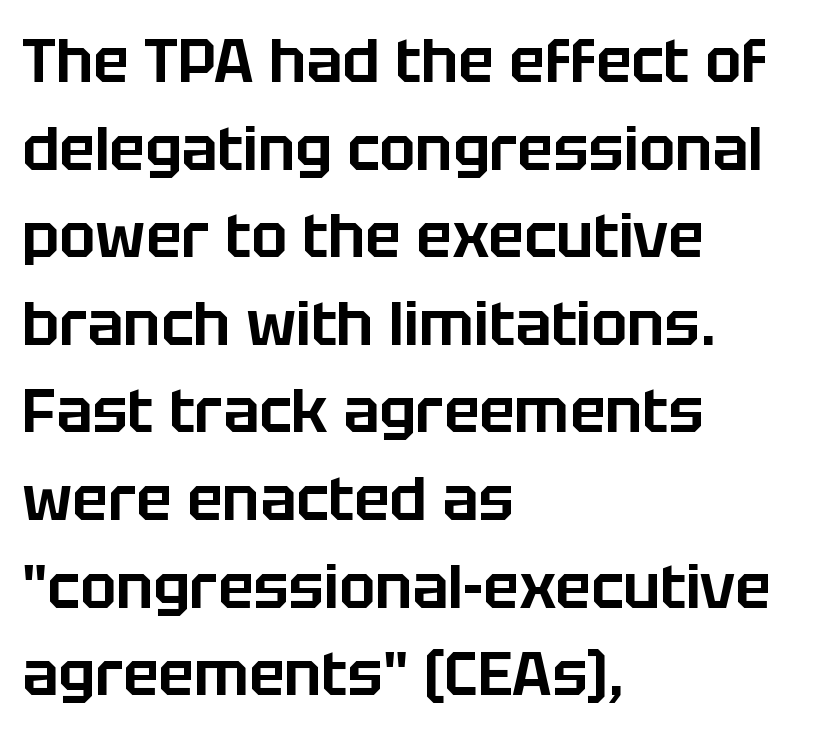
The image shows 60 px sans-serif type, upright; set left-aligned, normal line spacing (1.46x), normal letter spacing, not underlined; low stroke contrast and a large x-height.
